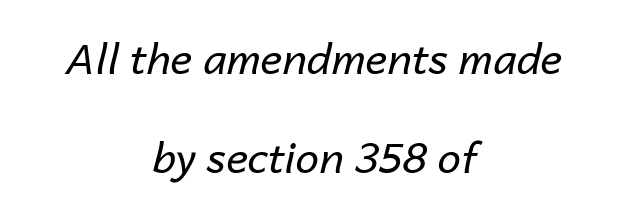
{"italic": "yes", "lean": "right", "slant_degrees": 14, "bold": "no", "weight": "regular", "width": "normal", "stroke_contrast": "low", "x_height": "medium", "monospaced": "no", "underline": "no", "align": "center", "line_spacing": "loose", "line_spacing_ratio": 2.35, "letter_spacing": "normal", "letter_spacing_em": 0.0, "glyph_px": 42}
